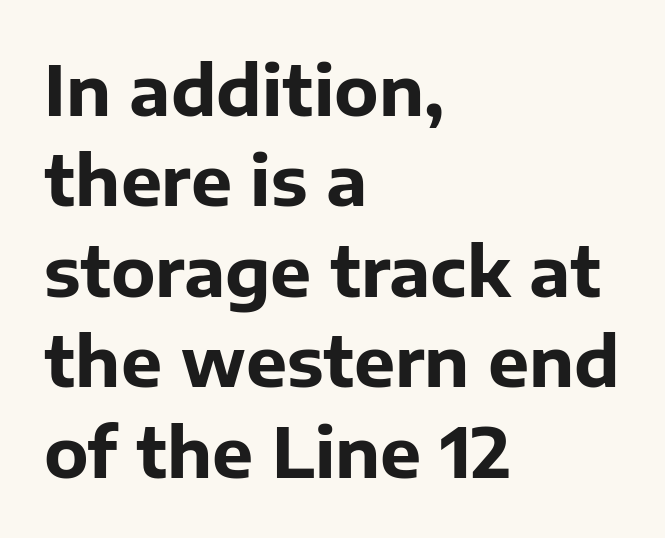
Q: Is the text bold? A: Yes.
Q: Is the text italic (slanted)? A: No, it is upright.
Q: Is the typeface a serif or a sans-serif typeface? A: Sans-serif.
Q: Is the text underlined? A: No.
Q: How is the paragraph aligned? A: Left-aligned.
Q: Is the spacing between letters normal or unusually wide? A: Normal.
Q: Is the spacing between lines tight, normal or loose? A: Normal.
Q: Width (condensed, normal, or wide)? A: Normal.
Q: Stroke contrast? A: Low.
Q: x-height? A: Medium.
Q: Monospaced? A: No.
